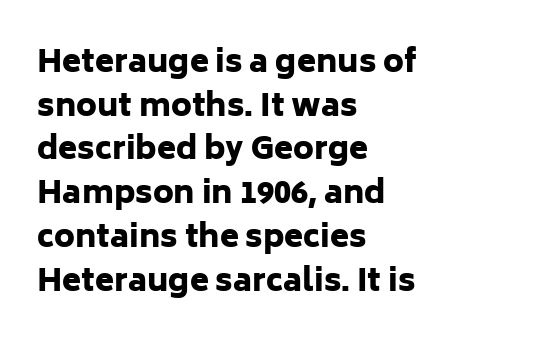
This rendering features lettering with no underline. As a designer I'd log this as weight 700, bold. Spacing between characters is what you'd get straight out of the box. Quick note: interline space is typical. A typesetter would label this face a sans.
